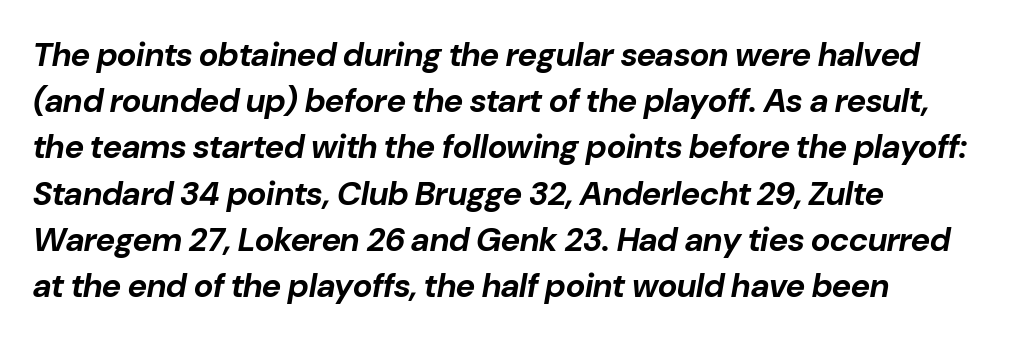
{"italic": "yes", "lean": "right", "slant_degrees": 10, "bold": "yes", "weight": "bold", "width": "normal", "stroke_contrast": "low", "x_height": "medium", "monospaced": "no", "underline": "no", "line_spacing": "normal", "line_spacing_ratio": 1.4, "letter_spacing": "normal", "letter_spacing_em": 0.0, "glyph_px": 33}
